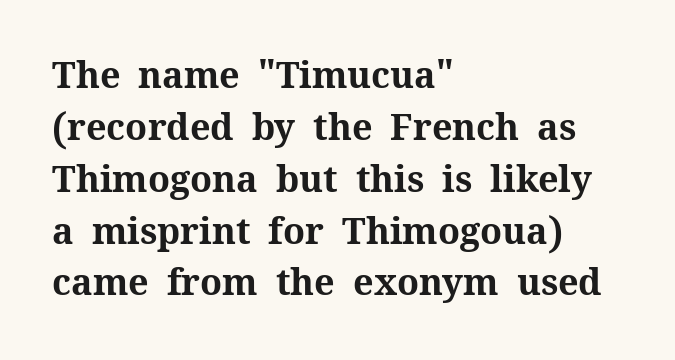
The image shows 36 px bold serif type, upright; set left-aligned, normal line spacing (1.44x), normal letter spacing, not underlined; medium stroke contrast and a medium x-height.
